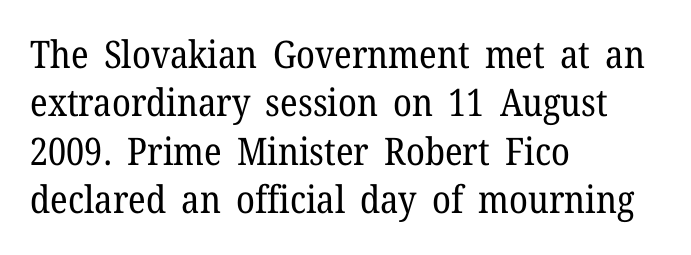
Q: Is the text bold? A: No.
Q: Is the text italic (slanted)? A: No, it is upright.
Q: Is the typeface a serif or a sans-serif typeface? A: Serif.
Q: Is the text underlined? A: No.
Q: How is the paragraph aligned? A: Left-aligned.
Q: Is the spacing between letters normal or unusually wide? A: Normal.
Q: Is the spacing between lines tight, normal or loose? A: Normal.
Q: Width (condensed, normal, or wide)? A: Normal.
Q: Stroke contrast? A: Low.
Q: x-height? A: Medium.
Q: Monospaced? A: No.
